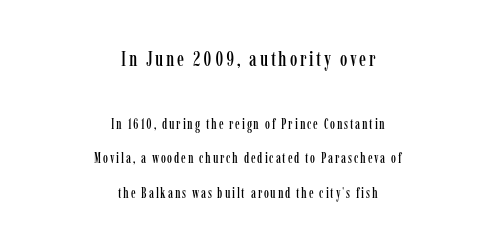
No word sits above an underline. A roman cut, with each character standing at attention. The compositor balanced each line on the midline. The lines are spread far apart with generous leading.
